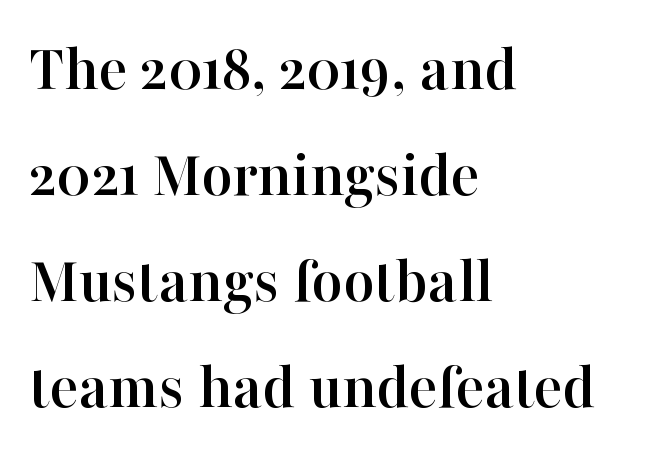
The image shows 67 px serif type, upright; set left-aligned, normal line spacing (1.58x), normal letter spacing, not underlined; high stroke contrast and a medium x-height.
